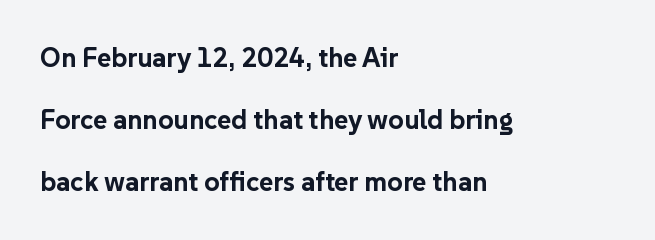
The passage shown has conventional tracking throughout. Upright lettering throughout. The rendering uses a bold face; every stroke is thick and dark. The vertical gap from one line to the next is large. Short and long lines alike share a common starting point at left.
